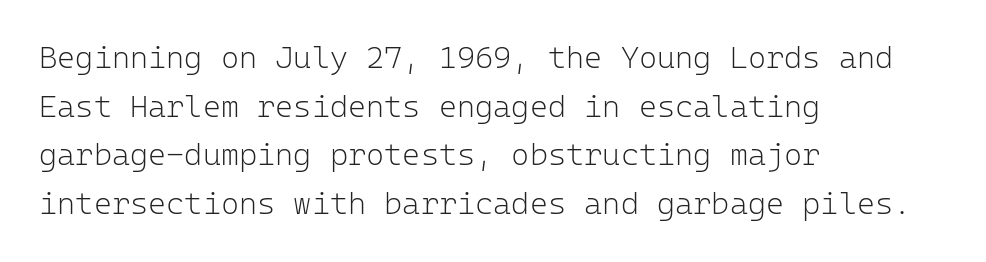
The image shows 31 px light sans-serif type, upright, monospaced; set left-aligned, normal line spacing (1.57x), normal letter spacing, not underlined; low stroke contrast and a medium x-height.
